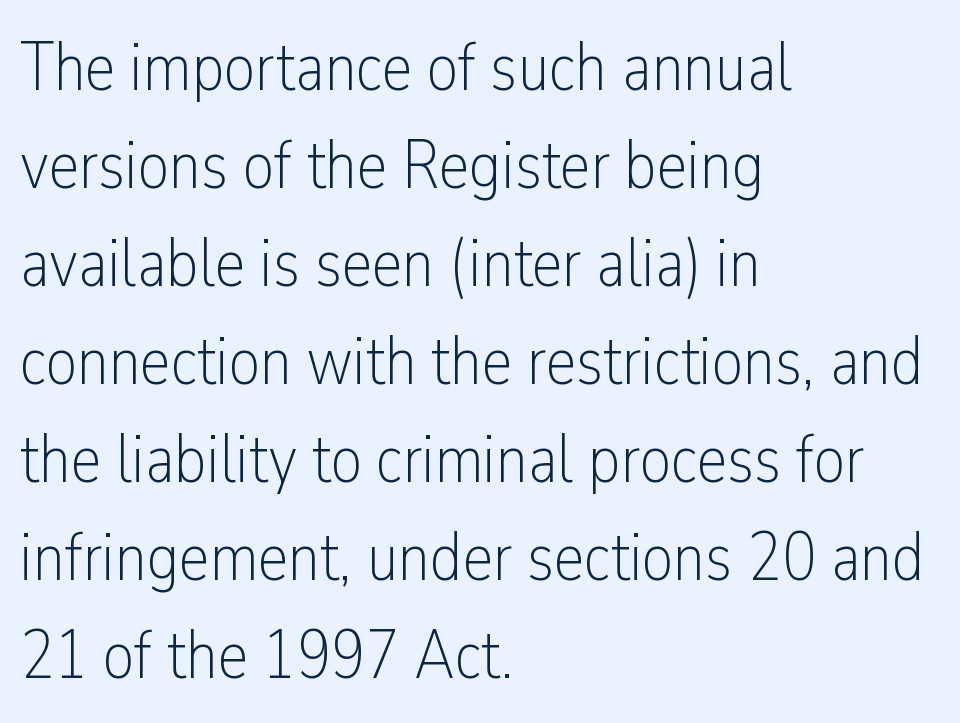
The image shows 69 px light, condensed sans-serif type, upright; set left-aligned, normal line spacing (1.42x), normal letter spacing, not underlined; low stroke contrast and a medium x-height.
